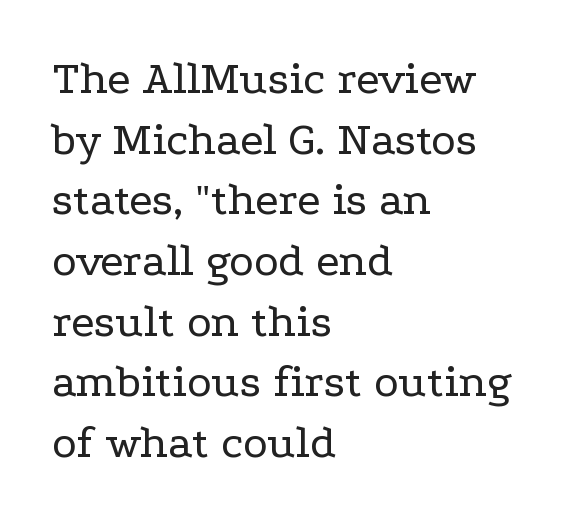
Italic: no, the glyphs are upright roman. Does extra space separate the letters? No, they use regular spacing. Horizontal bands of white between lines are of average thickness. Do the characters align in a grid? No, the font is proportional. The rendering anchors every line to the left-hand side. Decoration check: the copy has no underline.
